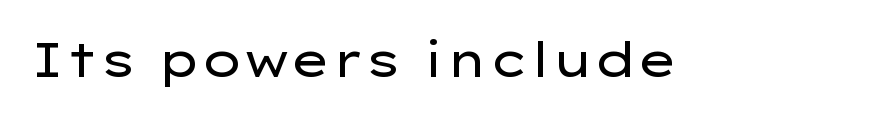
{"serif": "no", "italic": "no", "bold": "no", "weight": "regular", "width": "wide", "stroke_contrast": "low", "x_height": "medium", "monospaced": "no", "underline": "no", "letter_spacing": "normal", "letter_spacing_em": 0.0, "glyph_px": 48}
